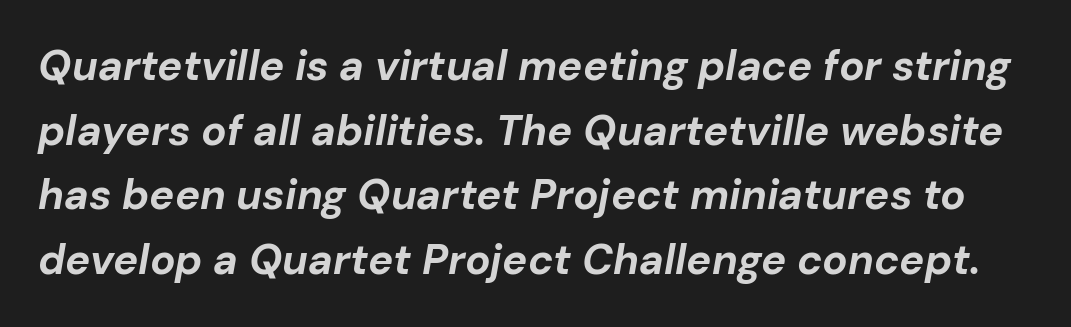
Q: Is the text bold? A: Yes.
Q: Is the text italic (slanted)? A: Yes, it leans right by about 10 degrees.
Q: Is the text underlined? A: No.
Q: Is the spacing between letters normal or unusually wide? A: Normal.
Q: Is the spacing between lines tight, normal or loose? A: Normal.
Q: Width (condensed, normal, or wide)? A: Normal.
Q: Stroke contrast? A: Low.
Q: x-height? A: Medium.
Q: Monospaced? A: No.
